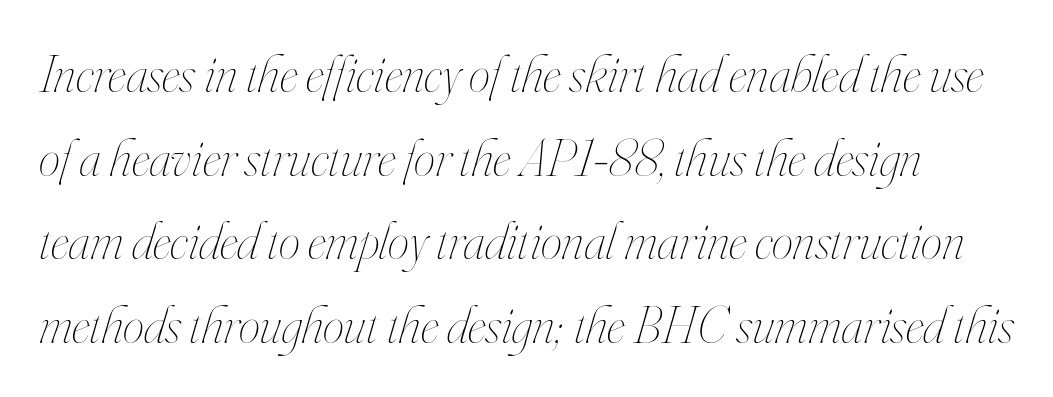
{"italic": "yes", "lean": "right", "slant_degrees": 16, "bold": "no", "weight": "thin", "width": "condensed", "stroke_contrast": "high", "x_height": "small", "monospaced": "no", "underline": "no", "line_spacing": "normal", "line_spacing_ratio": 1.55, "letter_spacing": "normal", "letter_spacing_em": 0.0, "glyph_px": 54}
